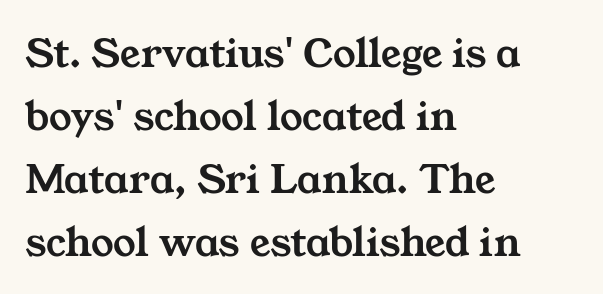
In CSS terms this would be text-align: left. Characters follow at the spacing the type designer built in. Note the varied advance widths — an 'i' is clearly narrower than an 'm'. This block has exactly the height ordinary leading produces.
